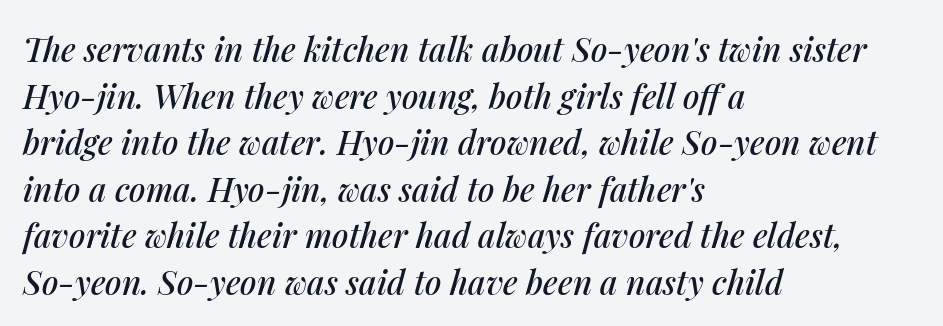
{"italic": "yes", "lean": "right", "slant_degrees": 14, "width": "normal", "stroke_contrast": "medium", "x_height": "medium", "monospaced": "no", "underline": "no", "align": "left", "line_spacing": "normal", "line_spacing_ratio": 1.41, "letter_spacing": "normal", "letter_spacing_em": 0.0, "glyph_px": 33}
